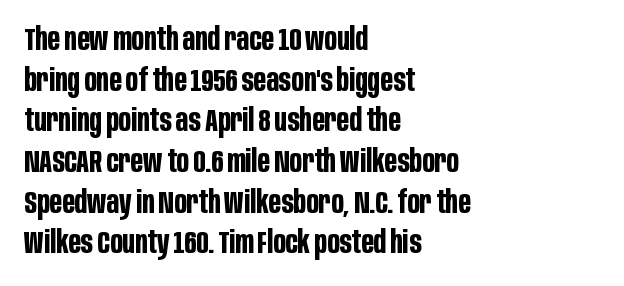
Q: Is the text bold? A: Yes.
Q: Is the text italic (slanted)? A: No, it is upright.
Q: Is the typeface a serif or a sans-serif typeface? A: Sans-serif.
Q: Is the text underlined? A: No.
Q: How is the paragraph aligned? A: Left-aligned.
Q: Is the spacing between letters normal or unusually wide? A: Normal.
Q: Is the spacing between lines tight, normal or loose? A: Normal.
Q: Width (condensed, normal, or wide)? A: Condensed.
Q: Stroke contrast? A: Low.
Q: x-height? A: Large.
Q: Monospaced? A: No.
